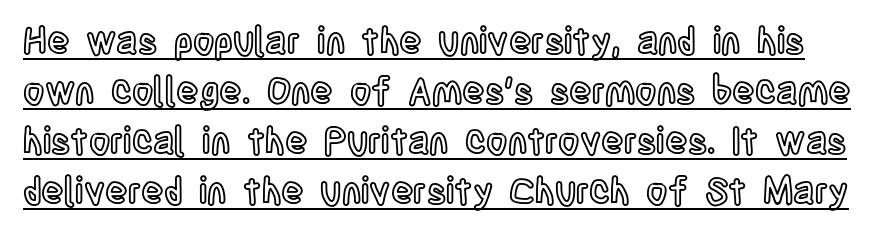
{"italic": "no", "width": "condensed", "x_height": "large", "monospaced": "no", "underline": "yes", "line_spacing": "normal", "line_spacing_ratio": 1.35, "letter_spacing": "normal", "letter_spacing_em": 0.0, "glyph_px": 37}
